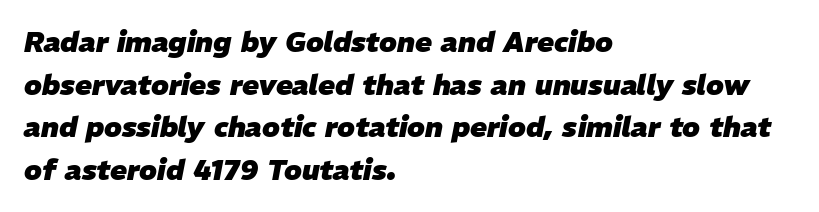
The image shows 28 px heavy type, italic (leaning right); set left-aligned, normal line spacing (1.52x), normal letter spacing, not underlined; low stroke contrast and a medium x-height.
